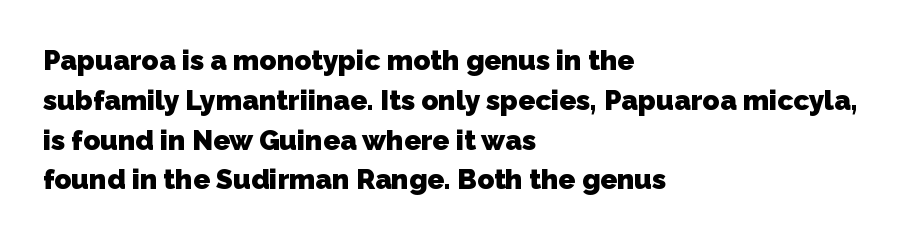
{"serif": "no", "bold": "yes", "weight": "heavy", "width": "normal", "stroke_contrast": "low", "x_height": "medium", "monospaced": "no", "underline": "no", "align": "left", "line_spacing": "normal", "line_spacing_ratio": 1.42, "letter_spacing": "normal", "letter_spacing_em": 0.0, "glyph_px": 28}
